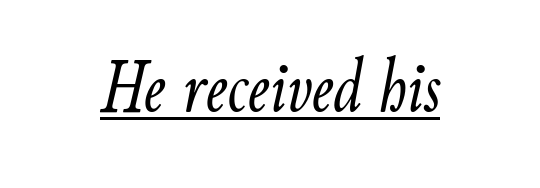
Q: Is the text bold? A: No.
Q: Is the text italic (slanted)? A: Yes, it leans right by about 9 degrees.
Q: Is the text underlined? A: Yes.
Q: Is the spacing between letters normal or unusually wide? A: Normal.
Q: Width (condensed, normal, or wide)? A: Condensed.
Q: Stroke contrast? A: Low.
Q: x-height? A: Small.
Q: Monospaced? A: No.
